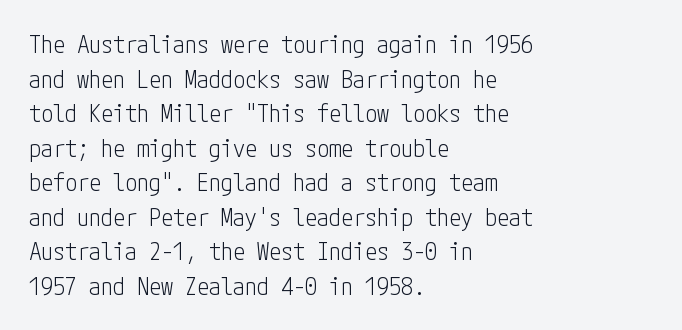
{"italic": "no", "bold": "no", "underline": "no", "align": "left", "line_spacing": "normal", "line_spacing_ratio": 1.44, "letter_spacing": "normal", "letter_spacing_em": 0.0, "glyph_px": 24}
